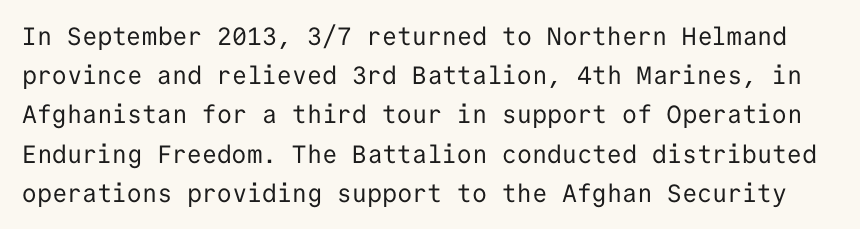
The image shows 25 px text type, upright; set normal line spacing (1.57x), normal letter spacing, not underlined.
